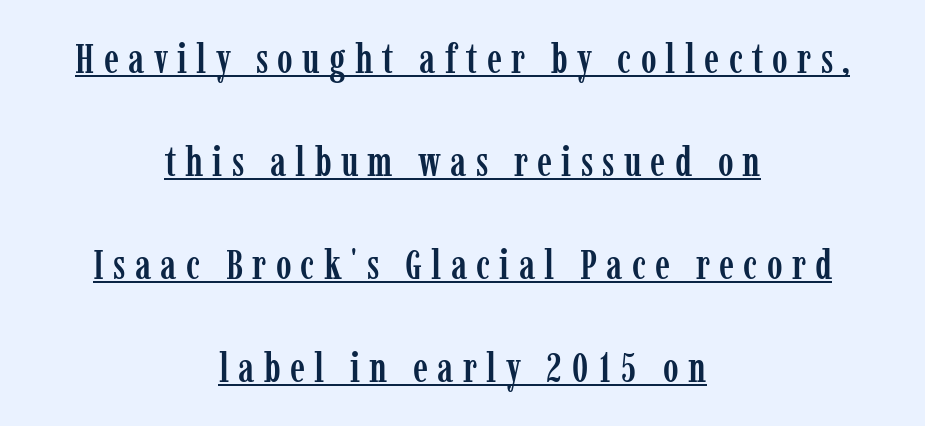
In CSS terms this would be text-align: center. Varying glyph widths throughout — classic text-font behaviour. Here the glyphs are tracked loosely, breaking word shapes into spaced letters. The vertical gap from one line to the next is large.
